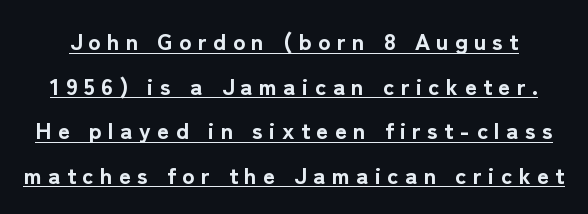
If you drew a line through each stem, it would be perfectly vertical. Whoever set this chose breathing room over compactness in the vertical rhythm. Stroke thickness is high; the sample reads as a true bold. The letters are spread apart with noticeably loose tracking.
